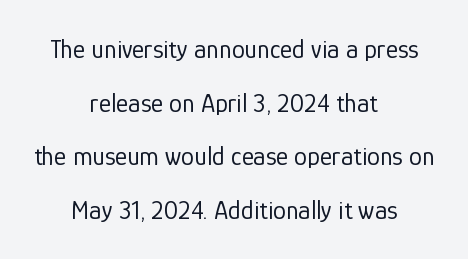
Q: Is the text bold? A: No.
Q: Is the text italic (slanted)? A: No, it is upright.
Q: Is the text underlined? A: No.
Q: How is the paragraph aligned? A: Centered.
Q: Is the spacing between letters normal or unusually wide? A: Normal.
Q: Is the spacing between lines tight, normal or loose? A: Loose.
